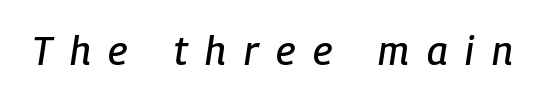
Rule under the text: the space is simply empty. The tracking reads as deliberately expanded to a designer's eye. Note the varied advance widths — an 'i' is clearly narrower than an 'm'. Looking at the ascenders, they clearly lean.
